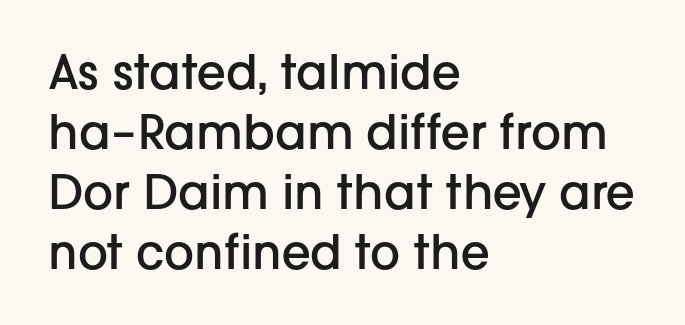
This rendering leaves character spacing at its baseline value. Regarding serifs, this sample does without them. The font is running at a semibold setting, under full bold. Upright lettering throughout. Do the characters align in a grid? No, the font is proportional. Bare-footed words on every line.
